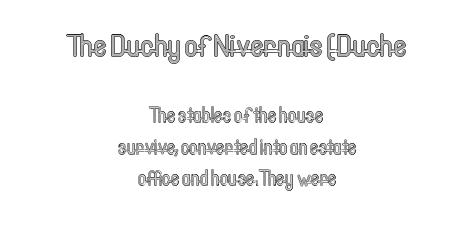
The image shows 32 px condensed type, upright; set centered, normal line spacing (1.51x), normal letter spacing, not underlined; the first (top) block is 1.52x larger; a medium x-height.
